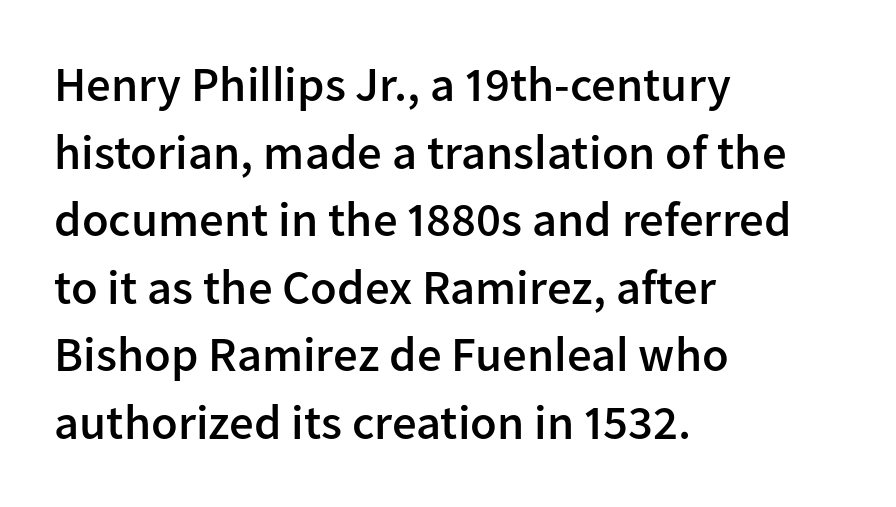
The image shows 49 px semibold sans-serif type, upright; set left-aligned, normal line spacing (1.38x), normal letter spacing, not underlined; low stroke contrast and a medium x-height.
